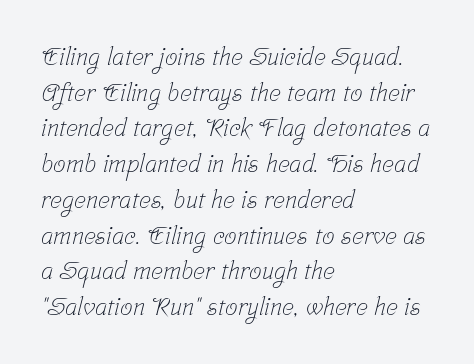
The line-height multiplier appears to be the usual default. Descenders hang freely into open space. These lines are set flush left with a ragged right edge. The weight would be labelled regular, book, light, or lighter still.
